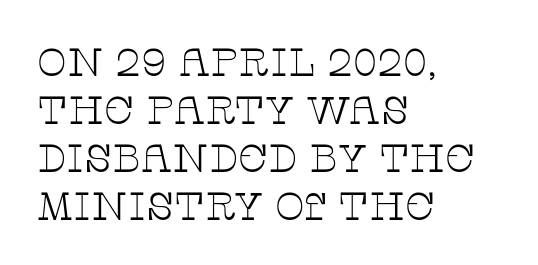
The image shows 39 px thin, wide serif type, upright; set left-aligned, line spacing 1.23x, normal letter spacing, not underlined; low stroke contrast and a large x-height.
